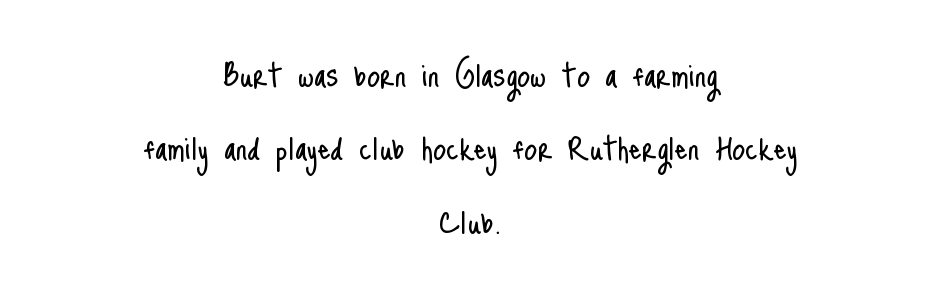
The rendering keeps characters at their native spacing. Think of a printed novel: that variable character pitch is what you see here. The typesetter chose a symmetrical, centered arrangement here. Style check: upright. Descenders are the only things crossing below the line.
